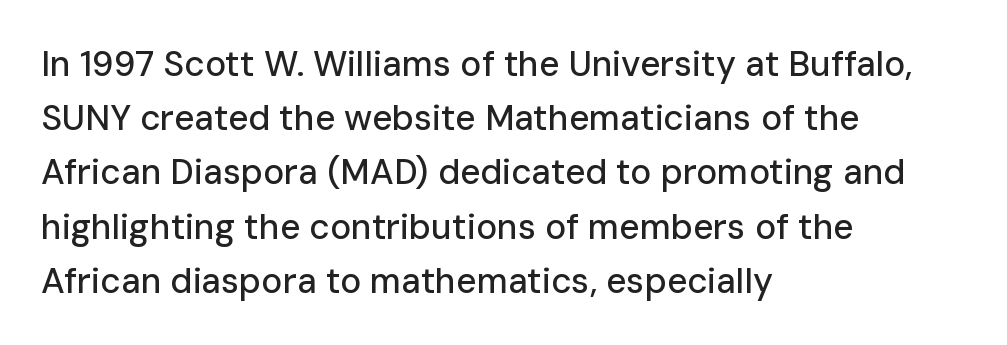
The image shows 35 px sans-serif type, upright; set left-aligned, normal line spacing (1.55x), normal letter spacing, not underlined; low stroke contrast and a medium x-height.
